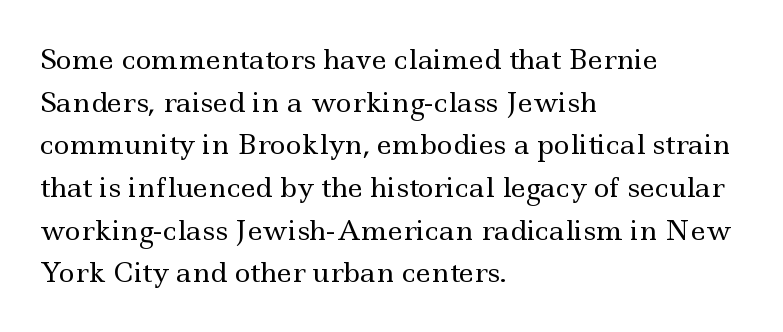
{"italic": "no", "bold": "no", "underline": "no", "align": "left", "line_spacing": "normal", "line_spacing_ratio": 1.58, "letter_spacing": "normal", "letter_spacing_em": 0.0, "glyph_px": 27}
